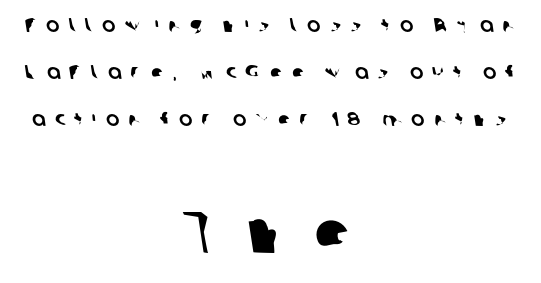
Each letter's strokes conclude bluntly, with no projecting serifs. These two chunks differ in scale, with the bottom chunk taking the larger measure. Spacing verdict: proportional, widths tailored to each character. If you measured baseline to baseline, you'd find a long distance. Here the glyphs are tracked loosely, breaking word shapes into spaced letters. Lines of text with bare space underneath.
